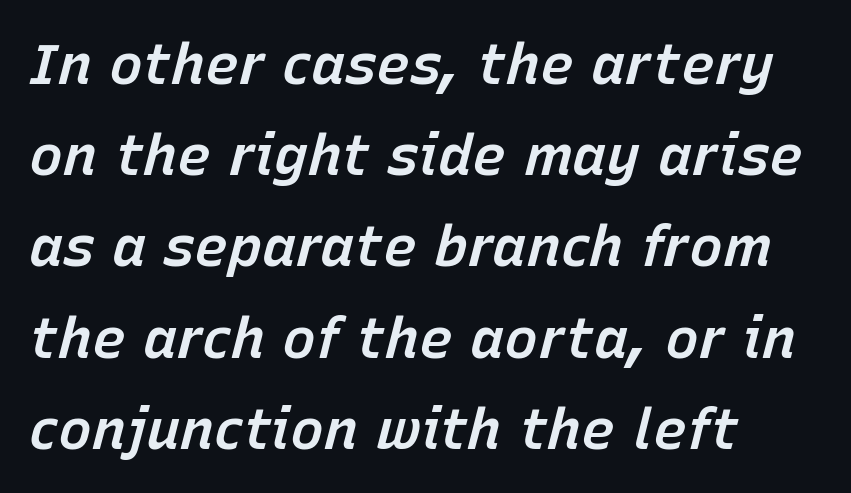
Q: Is the text bold? A: Semi-bold.
Q: Is the text italic (slanted)? A: Yes, it leans right by about 15 degrees.
Q: Is the text underlined? A: No.
Q: How is the paragraph aligned? A: Left-aligned.
Q: Is the spacing between letters normal or unusually wide? A: Normal.
Q: Is the spacing between lines tight, normal or loose? A: Normal.
Q: Width (condensed, normal, or wide)? A: Normal.
Q: Stroke contrast? A: Low.
Q: x-height? A: Medium.
Q: Monospaced? A: No.
